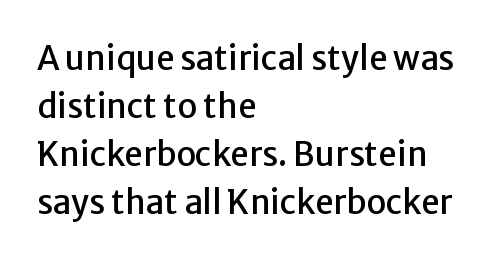
{"serif": "no", "italic": "no", "width": "normal", "stroke_contrast": "low", "x_height": "medium", "monospaced": "no", "underline": "no", "align": "left", "line_spacing": "normal", "line_spacing_ratio": 1.45, "letter_spacing": "normal", "letter_spacing_em": 0.0, "glyph_px": 33}
